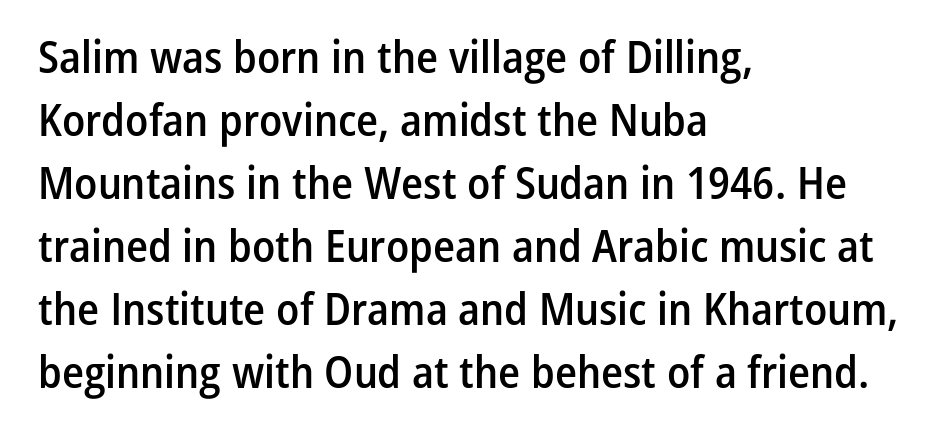
If you measured baseline to baseline, you'd find a middling distance. A typesetter would call this zero additional tracking. The space beneath each line is pristine and unruled. No feet cap the strokes, marking this as sans-serif type.
